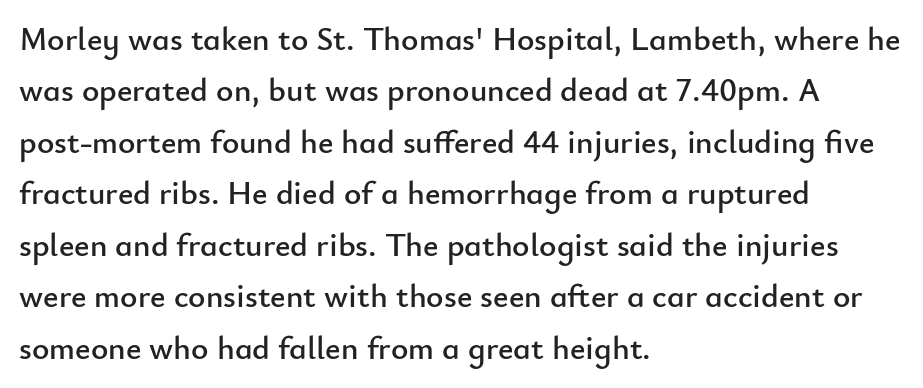
The image shows 33 px sans-serif type, upright; set left-aligned, normal line spacing (1.56x), normal letter spacing, not underlined; low stroke contrast and a small x-height.
